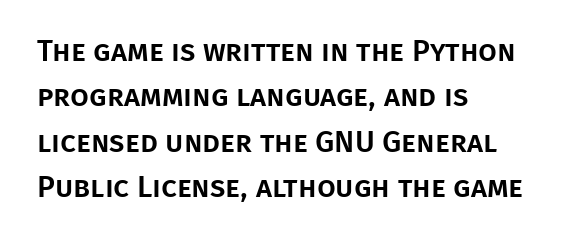
{"serif": "no", "italic": "no", "width": "normal", "stroke_contrast": "low", "x_height": "large", "monospaced": "no", "underline": "no", "align": "left", "line_spacing": "normal", "line_spacing_ratio": 1.51, "letter_spacing": "normal", "letter_spacing_em": 0.0, "glyph_px": 30}
